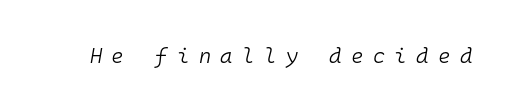
{"italic": "yes", "lean": "right", "slant_degrees": 10, "bold": "no", "underline": "no", "letter_spacing": "wide", "letter_spacing_em": 0.45, "glyph_px": 21}
